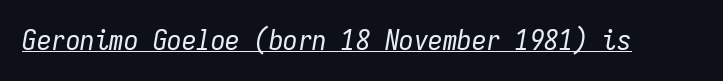
The image shows 29 px regular-weight, condensed type, italic (leaning right), monospaced; set normal letter spacing, underlined; low stroke contrast and a medium x-height.
